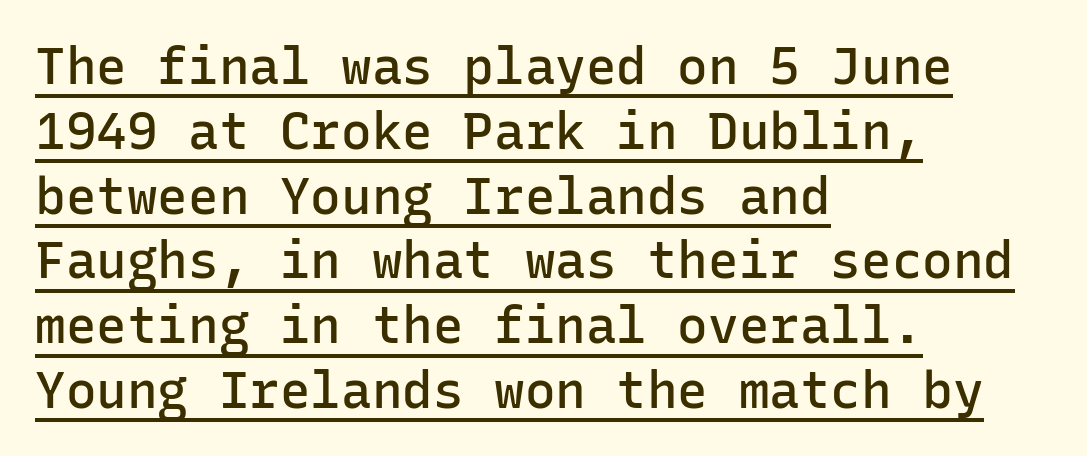
The image shows 51 px semibold sans-serif type, upright, monospaced; set left-aligned, normal line spacing (1.27x), normal letter spacing, underlined; low stroke contrast and a medium x-height.
